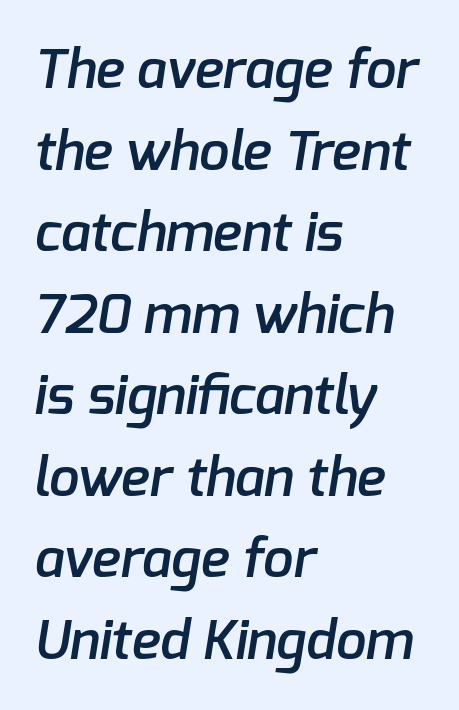
Q: Is the text bold? A: Semi-bold.
Q: Is the typeface a serif or a sans-serif typeface? A: Sans-serif.
Q: Is the text underlined? A: No.
Q: How is the paragraph aligned? A: Left-aligned.
Q: Is the spacing between letters normal or unusually wide? A: Normal.
Q: Is the spacing between lines tight, normal or loose? A: Normal.
Q: Width (condensed, normal, or wide)? A: Normal.
Q: Stroke contrast? A: Low.
Q: x-height? A: Medium.
Q: Monospaced? A: No.
